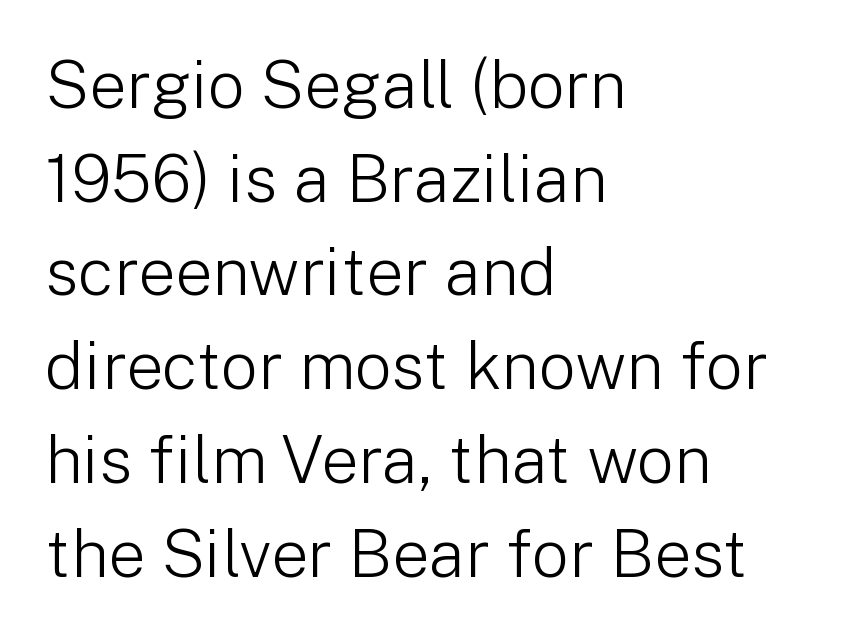
Q: Is the text bold? A: No.
Q: Is the text italic (slanted)? A: No, it is upright.
Q: Is the typeface a serif or a sans-serif typeface? A: Sans-serif.
Q: Is the text underlined? A: No.
Q: How is the paragraph aligned? A: Left-aligned.
Q: Is the spacing between letters normal or unusually wide? A: Normal.
Q: Is the spacing between lines tight, normal or loose? A: Normal.
Q: Width (condensed, normal, or wide)? A: Normal.
Q: Stroke contrast? A: Low.
Q: x-height? A: Medium.
Q: Monospaced? A: No.
